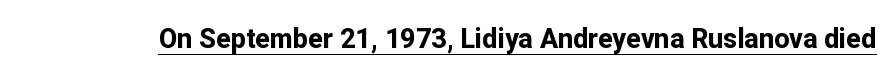
The image shows 27 px bold type, upright; set normal letter spacing, underlined.
